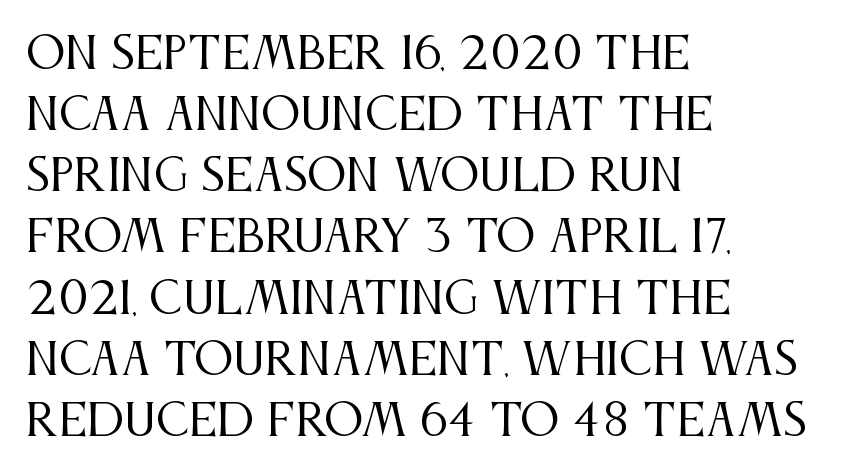
Q: Is the text bold? A: No.
Q: Is the text italic (slanted)? A: No, it is upright.
Q: Is the typeface a serif or a sans-serif typeface? A: Serif.
Q: Is the text underlined? A: No.
Q: How is the paragraph aligned? A: Left-aligned.
Q: Is the spacing between letters normal or unusually wide? A: Normal.
Q: Is the spacing between lines tight, normal or loose? A: Normal.
Q: Width (condensed, normal, or wide)? A: Condensed.
Q: Stroke contrast? A: Medium.
Q: x-height? A: Large.
Q: Monospaced? A: No.
